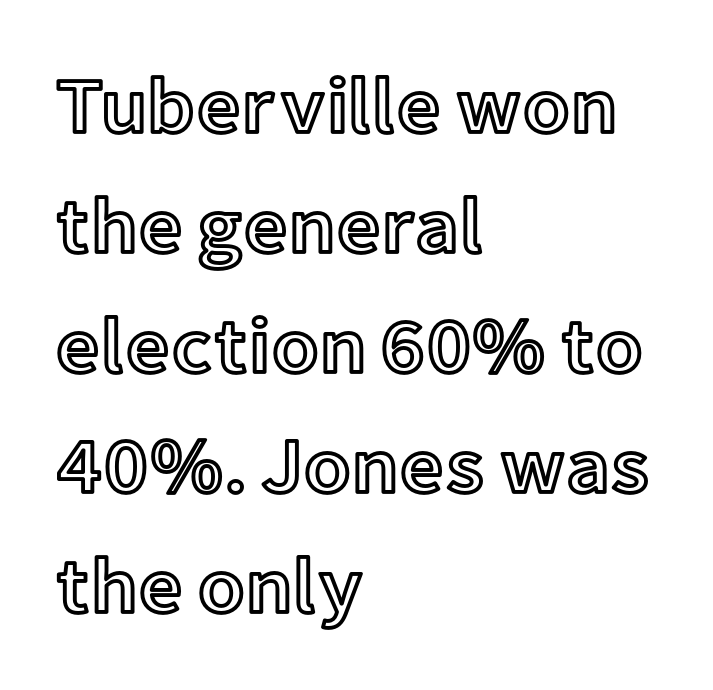
The image shows 78 px text type, upright; set left-aligned, normal line spacing (1.54x), normal letter spacing, not underlined; a medium x-height.
